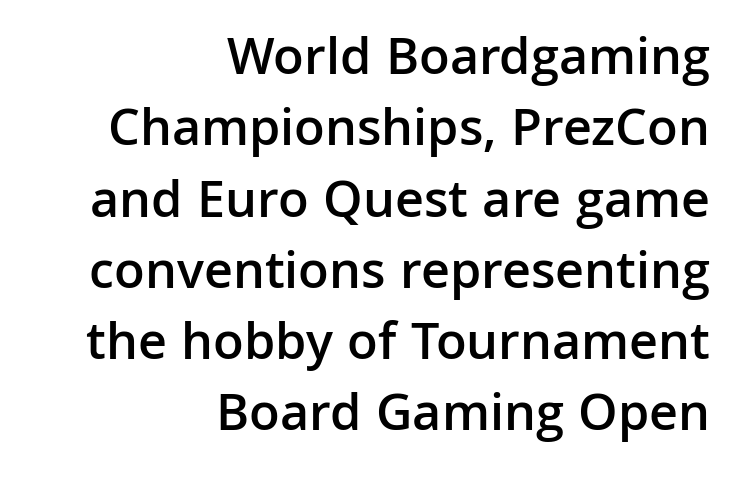
The foot of each line stays bare and open. Spacing verdict: proportional, widths tailored to each character. The strokes are fattened partway — semibold, not bold. Look at the bottom of the vertical strokes: they stop flat, with no serifs. Posture: upright roman.
